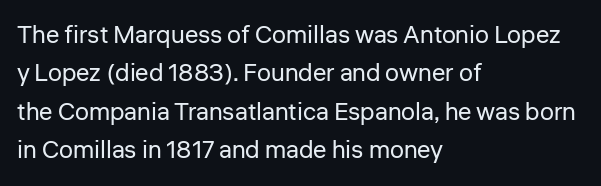
{"italic": "no", "bold": "no", "underline": "no", "align": "left", "line_spacing": "normal", "line_spacing_ratio": 1.54, "letter_spacing": "normal", "letter_spacing_em": 0.0, "glyph_px": 25}
